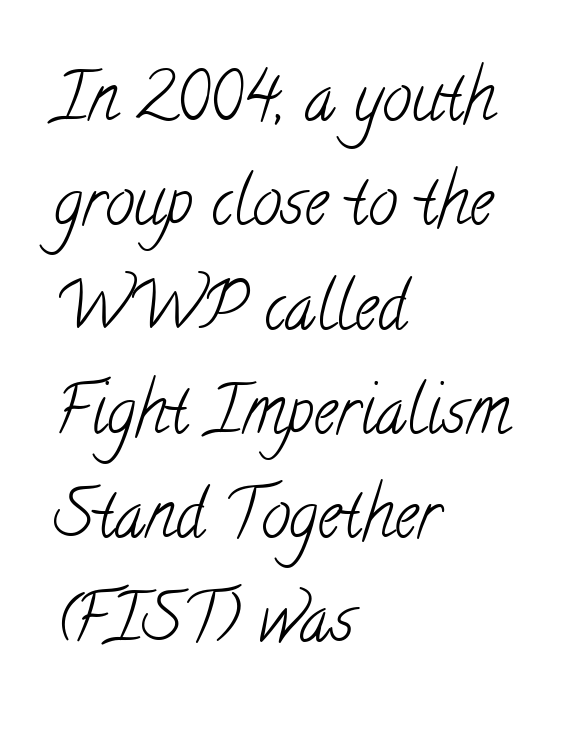
Q: Is the text bold? A: No.
Q: Is the text underlined? A: No.
Q: How is the paragraph aligned? A: Left-aligned.
Q: Is the spacing between letters normal or unusually wide? A: Normal.
Q: Is the spacing between lines tight, normal or loose? A: Normal.
Q: Width (condensed, normal, or wide)? A: Condensed.
Q: Stroke contrast? A: Low.
Q: x-height? A: Small.
Q: Monospaced? A: No.
